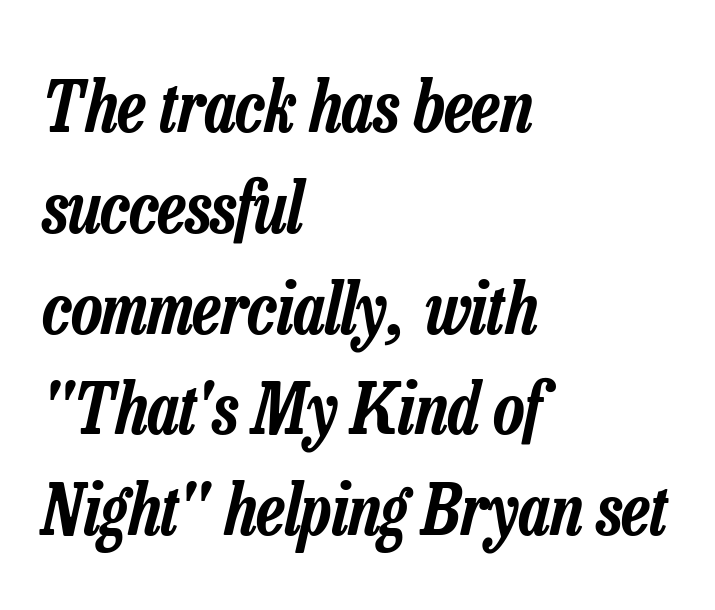
Q: Is the text italic (slanted)? A: Yes, it leans right by about 13 degrees.
Q: Is the text underlined? A: No.
Q: How is the paragraph aligned? A: Left-aligned.
Q: Is the spacing between letters normal or unusually wide? A: Normal.
Q: Is the spacing between lines tight, normal or loose? A: Normal.
Q: Width (condensed, normal, or wide)? A: Condensed.
Q: Stroke contrast? A: Low.
Q: x-height? A: Medium.
Q: Monospaced? A: No.
